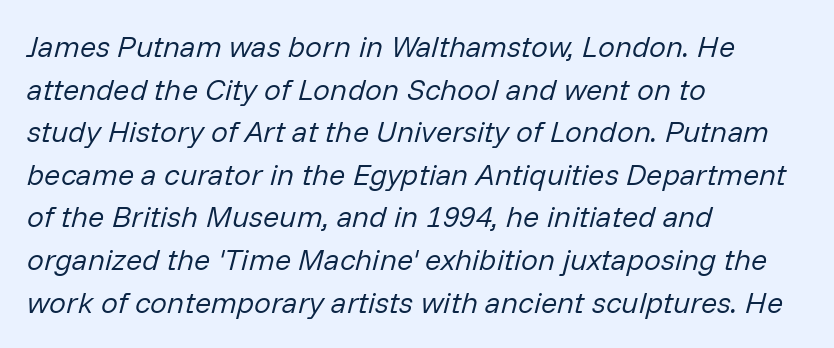
The line-height multiplier appears to be the usual default. Underlining? Definitely not there. Students, note that the glyphs here touch the page at normal intervals. An italicized treatment has been applied to the whole sample.
